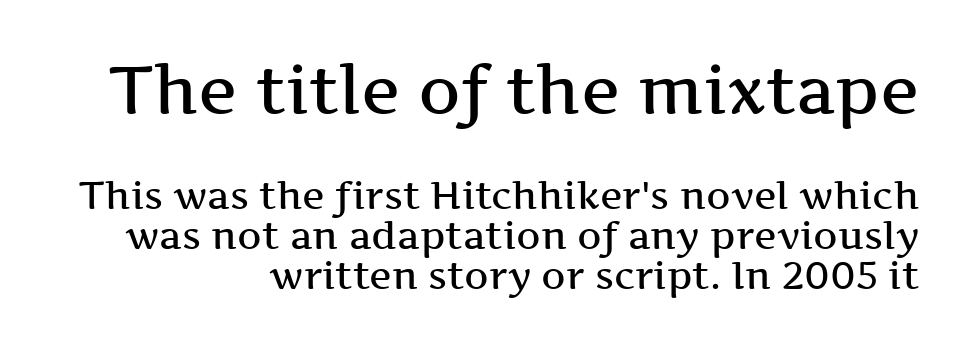
Q: Is the text bold? A: Semi-bold.
Q: Is the text italic (slanted)? A: No, it is upright.
Q: Is the typeface a serif or a sans-serif typeface? A: Serif.
Q: Is the text underlined? A: No.
Q: How is the paragraph aligned? A: Right-aligned.
Q: Is the spacing between letters normal or unusually wide? A: Normal.
Q: Is the spacing between lines tight, normal or loose? A: Tight.
Q: Which block of text is set in a larger size, the first (top) or the second (bottom)? A: The first (top) one.
Q: Width (condensed, normal, or wide)? A: Wide.
Q: Stroke contrast? A: Medium.
Q: x-height? A: Medium.
Q: Monospaced? A: No.
